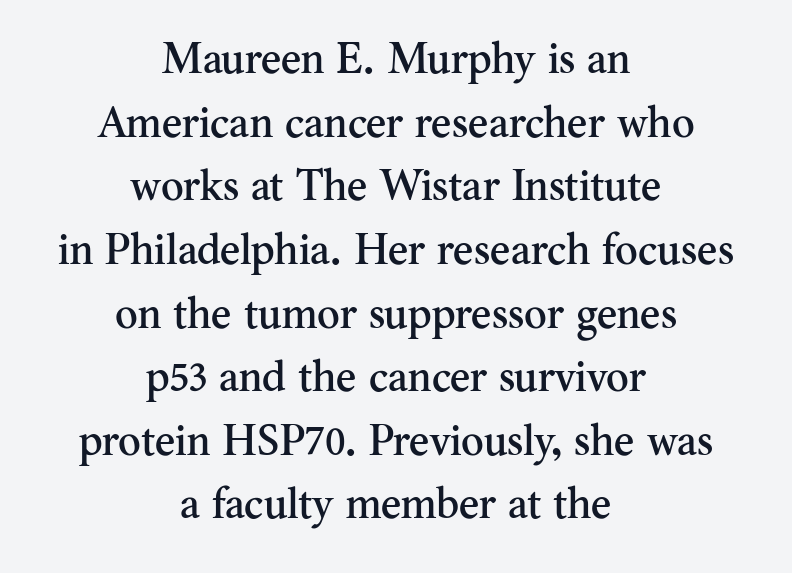
The words here are not underlined. The glyphs in this specimen are seriffed. The paragraph shown floats in the horizontal middle. The letters stand straight up with perfectly vertical stems. The face used here is proportionally spaced, like ordinary book or web type. Does extra space separate the letters? No, they use regular spacing.
